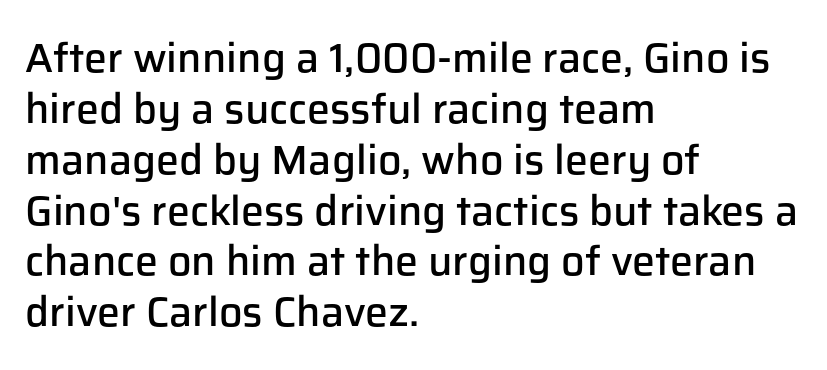
{"serif": "no", "italic": "no", "bold": "semi", "weight": "semibold", "width": "normal", "stroke_contrast": "low", "x_height": "medium", "monospaced": "no", "underline": "no", "align": "left", "line_spacing_ratio": 1.24, "letter_spacing": "normal", "letter_spacing_em": 0.0, "glyph_px": 41}
